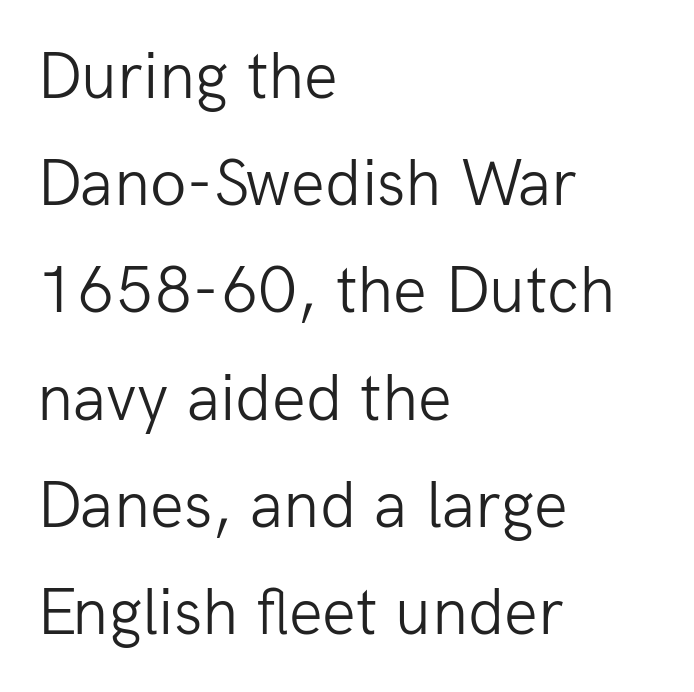
Q: Is the text bold? A: No.
Q: Is the text italic (slanted)? A: No, it is upright.
Q: Is the typeface a serif or a sans-serif typeface? A: Sans-serif.
Q: Is the text underlined? A: No.
Q: How is the paragraph aligned? A: Left-aligned.
Q: Is the spacing between letters normal or unusually wide? A: Normal.
Q: Is the spacing between lines tight, normal or loose? A: Normal.
Q: Width (condensed, normal, or wide)? A: Normal.
Q: Stroke contrast? A: Low.
Q: x-height? A: Medium.
Q: Monospaced? A: No.
